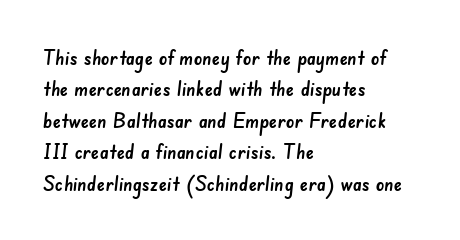
Q: Is the text underlined? A: No.
Q: How is the paragraph aligned? A: Left-aligned.
Q: Is the spacing between letters normal or unusually wide? A: Normal.
Q: Is the spacing between lines tight, normal or loose? A: Normal.
